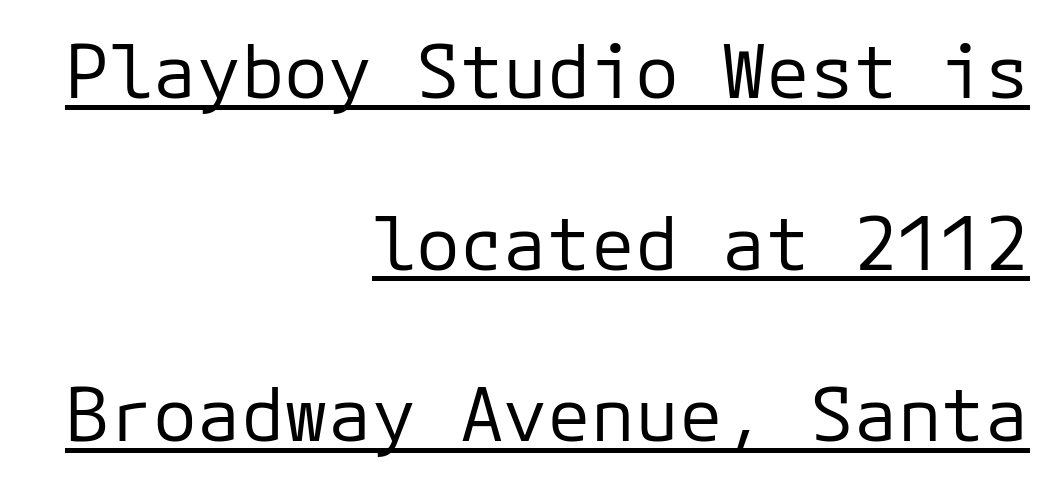
{"serif": "no", "italic": "no", "bold": "no", "weight": "regular", "width": "normal", "stroke_contrast": "low", "x_height": "medium", "monospaced": "yes", "underline": "yes", "align": "right", "line_spacing": "loose", "line_spacing_ratio": 2.35, "letter_spacing": "normal", "letter_spacing_em": 0.0, "glyph_px": 73}
